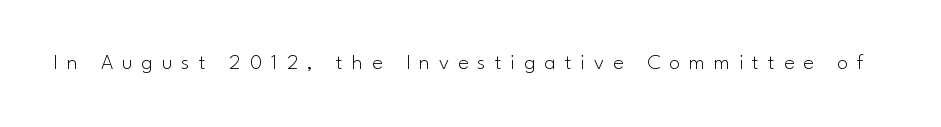
{"italic": "no", "bold": "no", "underline": "no", "letter_spacing": "wide", "letter_spacing_em": 0.41, "glyph_px": 22}
